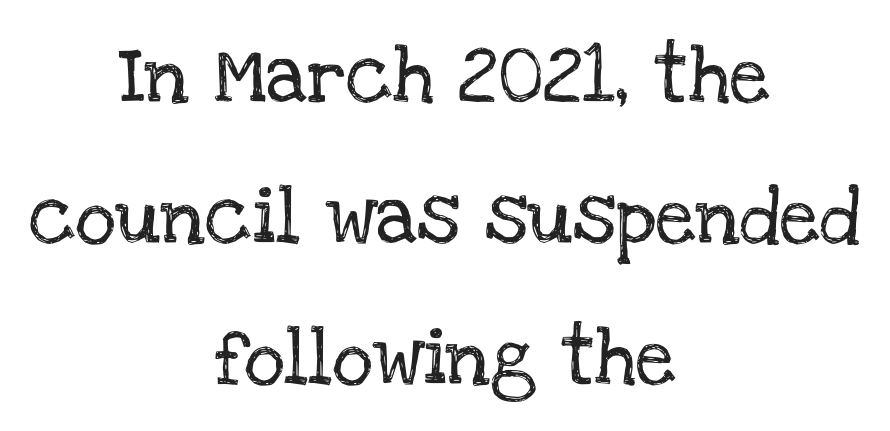
The image shows 57 px serif type, upright; set centered, loose line spacing (2.47x), normal letter spacing, not underlined; low stroke contrast and a large x-height.
